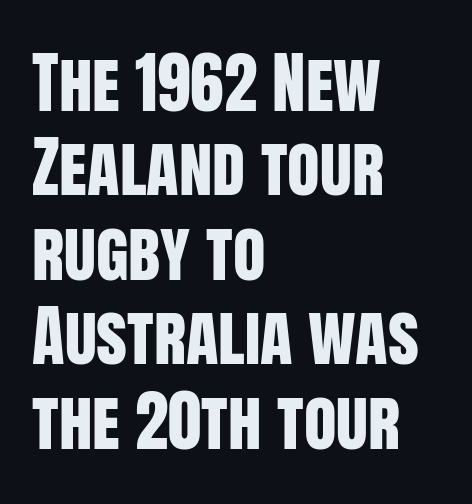
The setting favours the left margin, as ordinary paragraphs usually do. The zone under the glyphs is completely vacant. The face used here is a sans, in the tradition of grotesques and geometrics. The passage shown is typed in a proportional face where columns would drift. The line-height multiplier appears to be the usual default.
